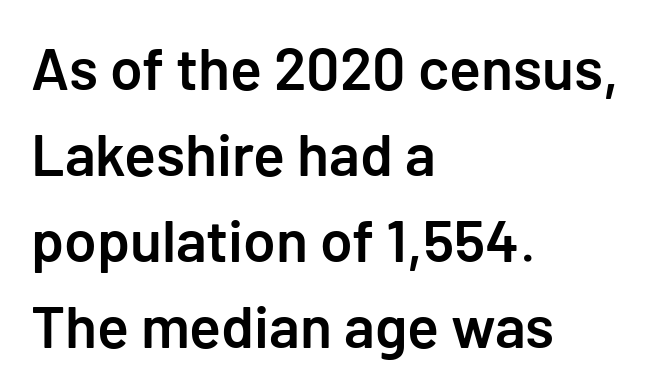
The image shows 59 px semibold sans-serif type, upright; set left-aligned, normal line spacing (1.46x), normal letter spacing, not underlined; low stroke contrast and a medium x-height.
